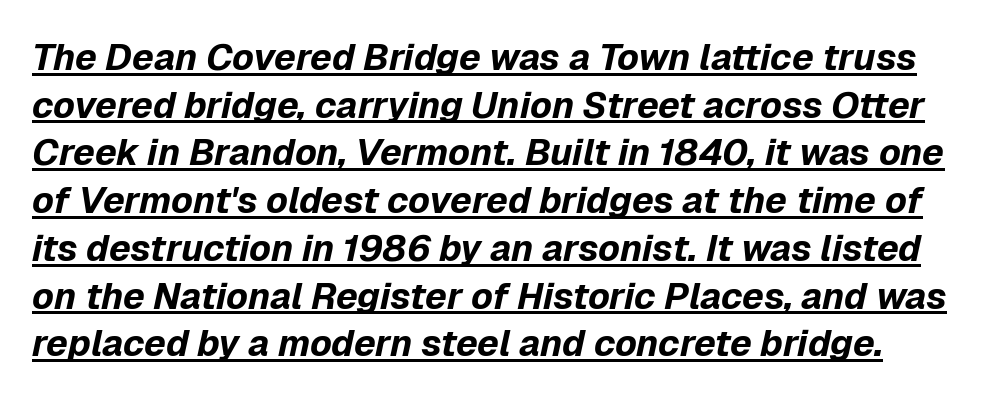
The typography opts for an oblique posture over an upright one. Students, observe the line beneath the letters — that is underlining. Leading: standard. Caption: standard tracking, unaltered. Here the designer chose a conventional face with non-uniform glyph widths.
